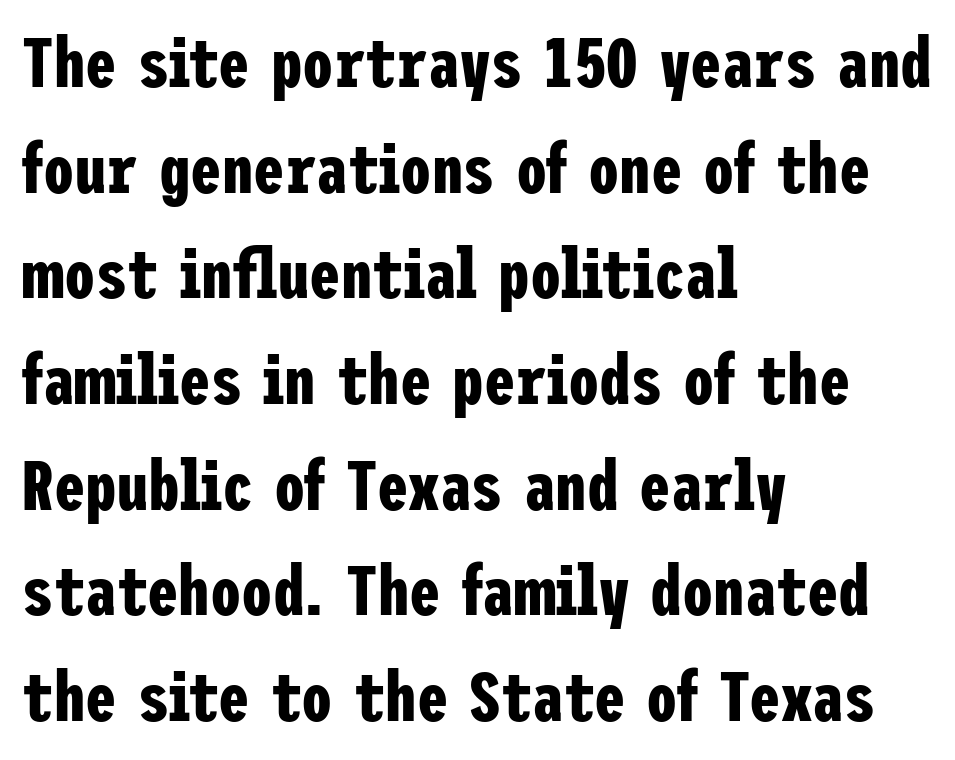
Q: Is the text bold? A: Yes.
Q: Is the text italic (slanted)? A: No, it is upright.
Q: Is the typeface a serif or a sans-serif typeface? A: Sans-serif.
Q: Is the text underlined? A: No.
Q: How is the paragraph aligned? A: Left-aligned.
Q: Is the spacing between letters normal or unusually wide? A: Normal.
Q: Is the spacing between lines tight, normal or loose? A: Normal.
Q: Width (condensed, normal, or wide)? A: Condensed.
Q: Stroke contrast? A: Low.
Q: x-height? A: Medium.
